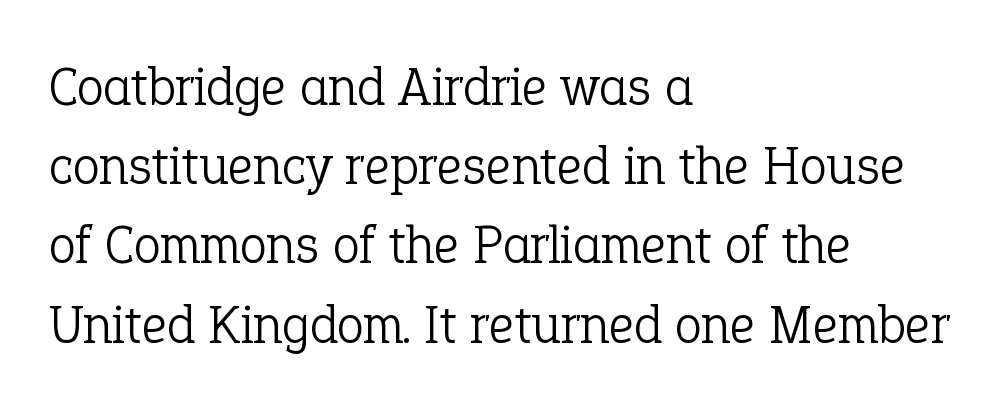
The image shows 55 px light serif type, upright; set left-aligned, normal line spacing (1.44x), normal letter spacing, not underlined; low stroke contrast and a medium x-height.
